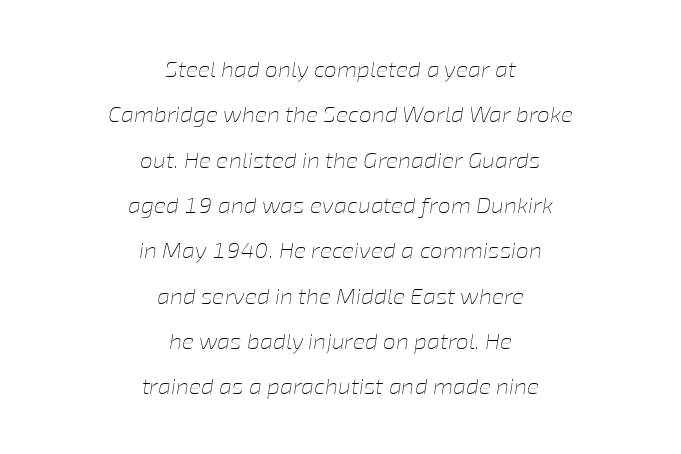
The image shows 23 px text type, italic (leaning right); set centered, loose line spacing (1.97x), normal letter spacing, not underlined.
